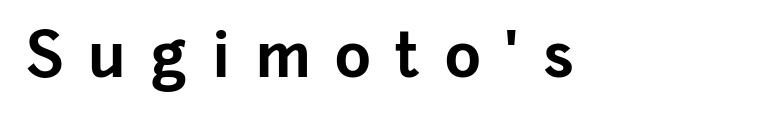
Q: Is the text bold? A: Yes.
Q: Is the text italic (slanted)? A: No, it is upright.
Q: Is the typeface a serif or a sans-serif typeface? A: Sans-serif.
Q: Is the text underlined? A: No.
Q: Is the spacing between letters normal or unusually wide? A: Unusually wide.
Q: Width (condensed, normal, or wide)? A: Normal.
Q: Stroke contrast? A: Low.
Q: x-height? A: Medium.
Q: Monospaced? A: No.
